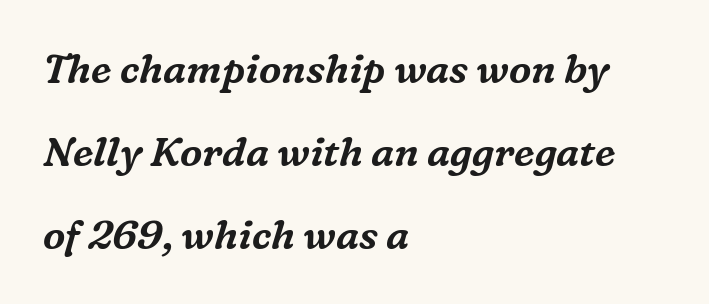
The image shows 40 px serif type, italic (leaning right); set left-aligned, loose line spacing (2.08x), normal letter spacing, not underlined; medium stroke contrast and a medium x-height.
